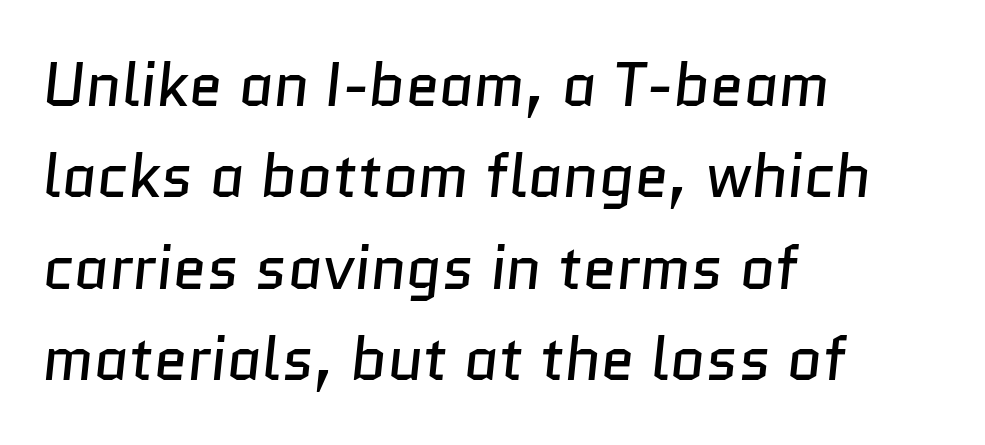
Q: Is the text bold? A: No.
Q: Is the typeface a serif or a sans-serif typeface? A: Sans-serif.
Q: Is the text underlined? A: No.
Q: How is the paragraph aligned? A: Left-aligned.
Q: Is the spacing between letters normal or unusually wide? A: Normal.
Q: Is the spacing between lines tight, normal or loose? A: Normal.
Q: Width (condensed, normal, or wide)? A: Normal.
Q: Stroke contrast? A: Low.
Q: x-height? A: Medium.
Q: Monospaced? A: No.
